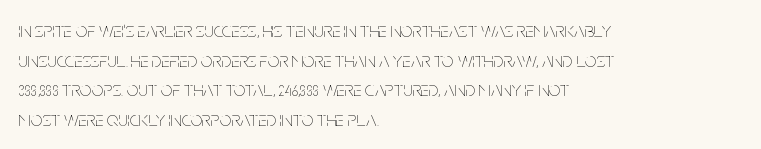
The image shows 21 px text type, upright; set left-aligned, normal line spacing (1.41x), normal letter spacing, not underlined.
